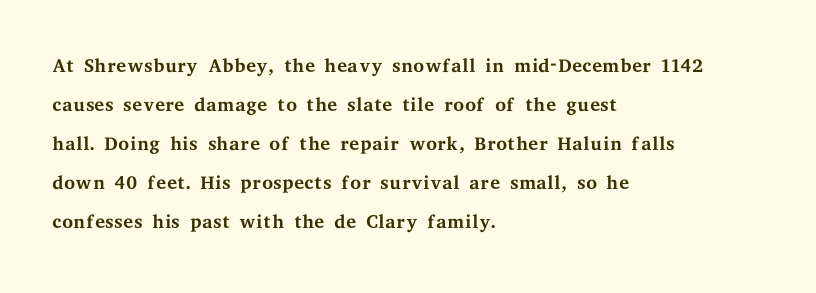
Descender tails drop into unmarked territory. Posture: upright roman. Summary of vertical rhythm: regular, with standard interline spacing. This is not heavy type; no bold has been used.
